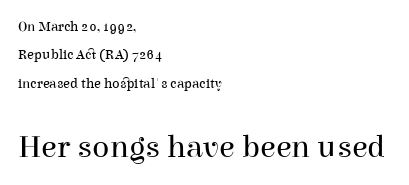
The typesetting does not lean heavy: it is not bold. Left-aligned paragraph, ragged on the right. Caption: upper text group reduced, lower text group enlarged. The font family rendered here belongs to the serif group.
